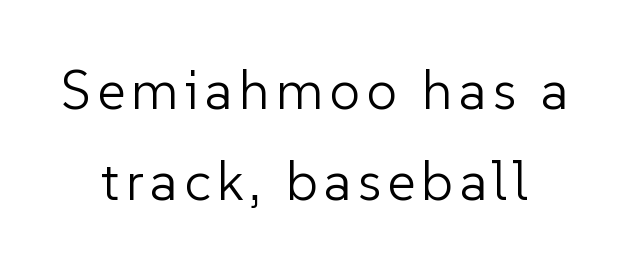
{"serif": "no", "italic": "no", "bold": "no", "weight": "light", "width": "normal", "stroke_contrast": "low", "x_height": "medium", "monospaced": "no", "underline": "no", "line_spacing": "normal", "line_spacing_ratio": 1.65, "glyph_px": 55}
